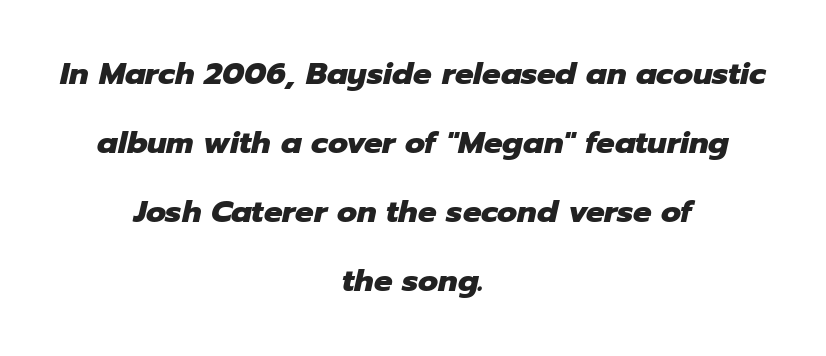
{"italic": "yes", "lean": "right", "slant_degrees": 12, "bold": "yes", "weight": "heavy", "width": "normal", "stroke_contrast": "low", "x_height": "medium", "monospaced": "no", "underline": "no", "align": "center", "line_spacing": "loose", "line_spacing_ratio": 2.23, "letter_spacing": "normal", "letter_spacing_em": 0.0, "glyph_px": 31}
